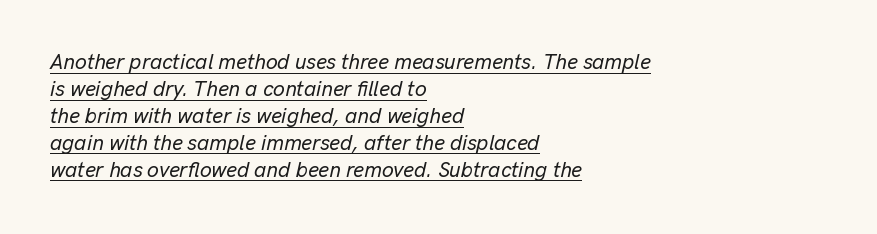
Q: Is the text italic (slanted)? A: Yes, it leans right by about 13 degrees.
Q: Is the text underlined? A: Yes.
Q: How is the paragraph aligned? A: Left-aligned.
Q: Is the spacing between letters normal or unusually wide? A: Normal.
Q: Is the spacing between lines tight, normal or loose? A: Normal.
